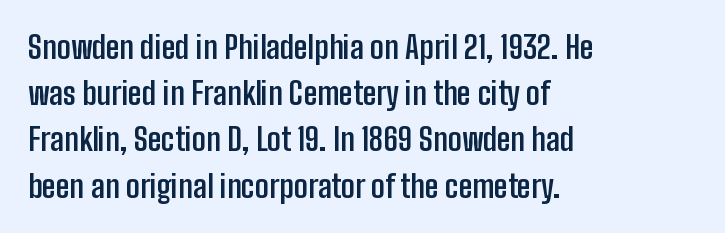
Q: Is the text bold? A: Yes.
Q: Is the text italic (slanted)? A: No, it is upright.
Q: Is the typeface a serif or a sans-serif typeface? A: Sans-serif.
Q: Is the text underlined? A: No.
Q: How is the paragraph aligned? A: Left-aligned.
Q: Is the spacing between letters normal or unusually wide? A: Normal.
Q: Is the spacing between lines tight, normal or loose? A: Normal.
Q: Width (condensed, normal, or wide)? A: Condensed.
Q: Stroke contrast? A: Low.
Q: x-height? A: Medium.
Q: Monospaced? A: No.
